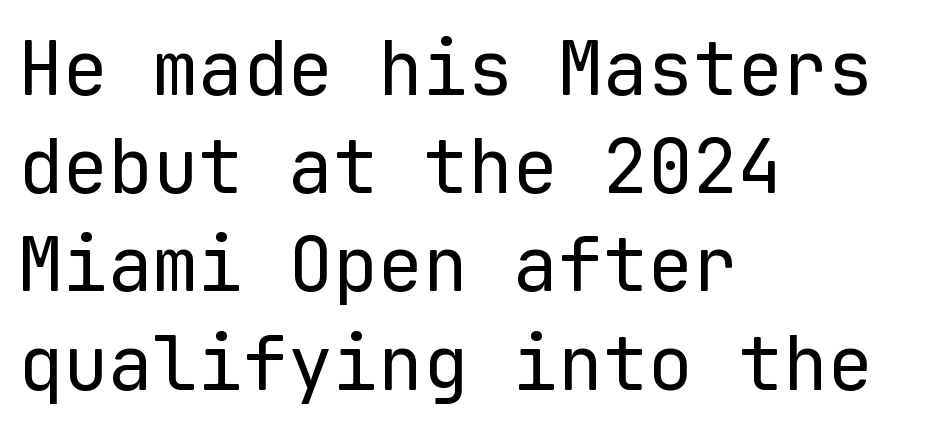
Q: Is the text bold? A: No.
Q: Is the text italic (slanted)? A: No, it is upright.
Q: Is the typeface a serif or a sans-serif typeface? A: Sans-serif.
Q: Is the text underlined? A: No.
Q: How is the paragraph aligned? A: Left-aligned.
Q: Is the spacing between letters normal or unusually wide? A: Normal.
Q: Is the spacing between lines tight, normal or loose? A: Normal.
Q: Width (condensed, normal, or wide)? A: Normal.
Q: Stroke contrast? A: Low.
Q: x-height? A: Medium.
Q: Monospaced? A: Yes.
